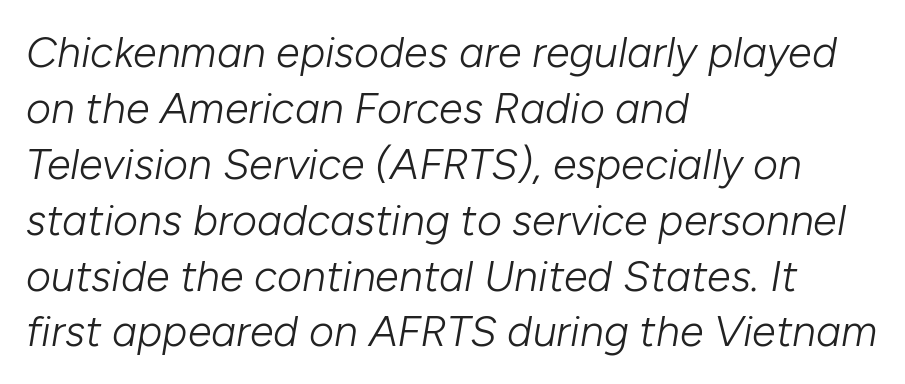
{"italic": "yes", "lean": "right", "slant_degrees": 10, "bold": "no", "weight": "light", "width": "normal", "stroke_contrast": "low", "x_height": "medium", "monospaced": "no", "underline": "no", "align": "left", "line_spacing": "normal", "line_spacing_ratio": 1.3, "letter_spacing": "normal", "letter_spacing_em": 0.0, "glyph_px": 43}
